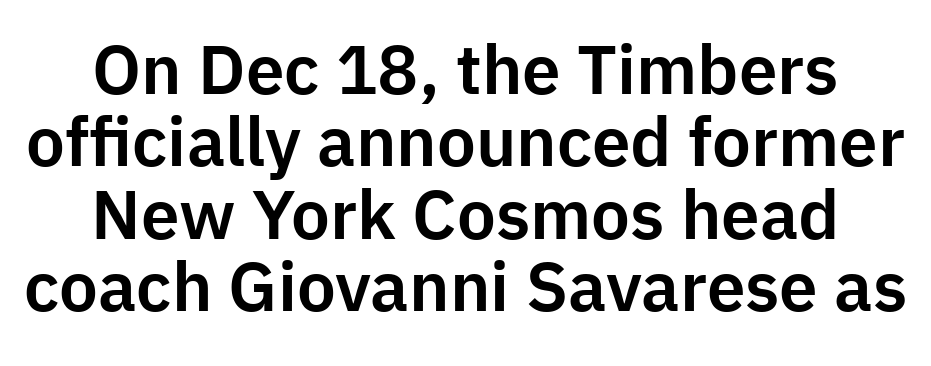
A typesetter would call this proportional, since set widths differ per character. Compared with typical body copy, the letter spacing here is the same. The passage shown is typeset with a sans-serif family. Quick note: interline space is minimal. Each row of text sits above clean, open space.
